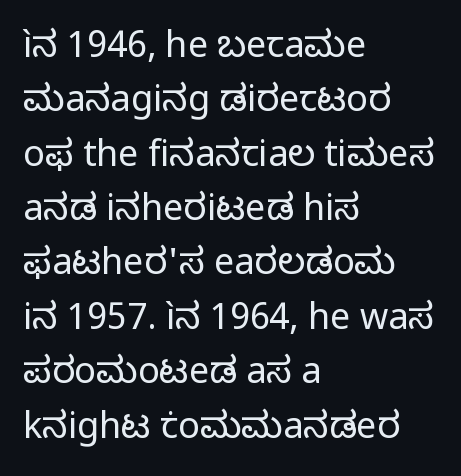
Q: Is the text bold? A: No.
Q: Is the text italic (slanted)? A: No, it is upright.
Q: Is the typeface a serif or a sans-serif typeface? A: Sans-serif.
Q: Is the text underlined? A: No.
Q: How is the paragraph aligned? A: Left-aligned.
Q: Is the spacing between letters normal or unusually wide? A: Normal.
Q: Is the spacing between lines tight, normal or loose? A: Normal.
Q: Width (condensed, normal, or wide)? A: Normal.
Q: Stroke contrast? A: Low.
Q: x-height? A: Medium.
Q: Monospaced? A: No.
